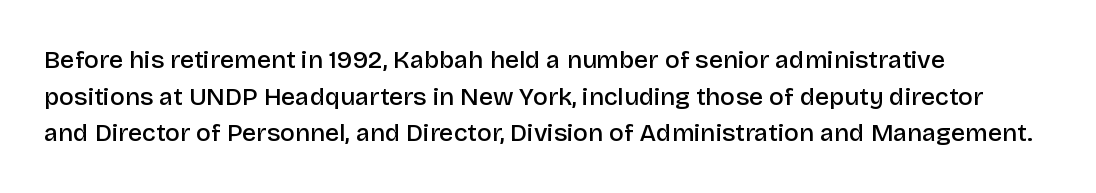
Q: Is the text bold? A: Semi-bold.
Q: Is the text italic (slanted)? A: No, it is upright.
Q: Is the text underlined? A: No.
Q: How is the paragraph aligned? A: Left-aligned.
Q: Is the spacing between letters normal or unusually wide? A: Normal.
Q: Is the spacing between lines tight, normal or loose? A: Normal.
